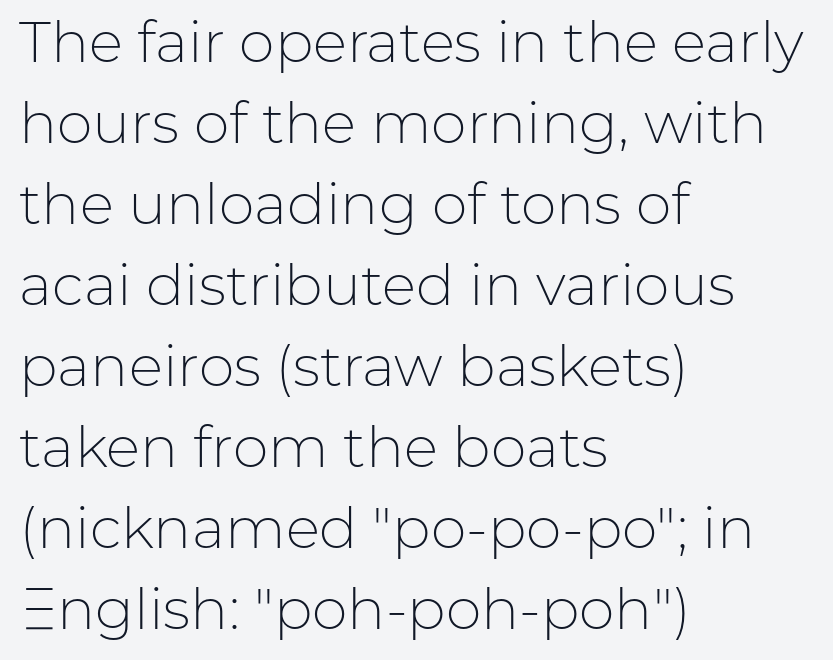
{"serif": "no", "italic": "no", "bold": "no", "weight": "light", "width": "normal", "stroke_contrast": "low", "x_height": "medium", "monospaced": "no", "underline": "no", "align": "left", "line_spacing": "normal", "line_spacing_ratio": 1.42, "letter_spacing": "normal", "letter_spacing_em": 0.0, "glyph_px": 57}
